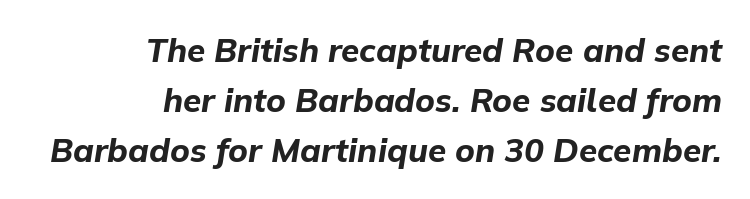
The image shows 33 px bold type, italic (leaning right); set right-aligned, normal line spacing (1.51x), normal letter spacing, not underlined; low stroke contrast and a medium x-height.
